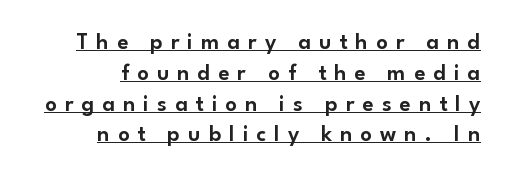
Notice how the stems are strictly vertical — no italics here. Honestly, the row spacing looks completely unremarkable. The sample's only ornament is a line tracing under the words. Each word looks stretched out because of the extra space between its letters.
